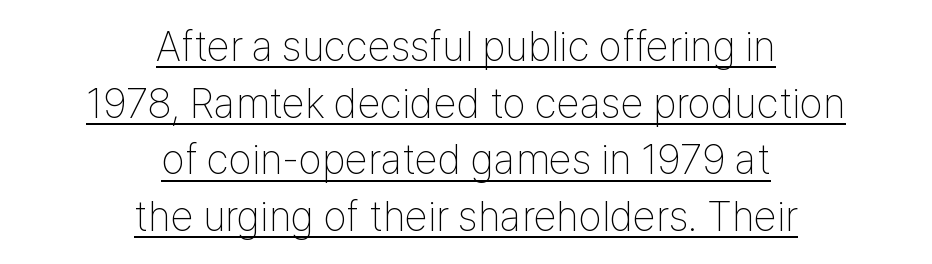
The image shows 42 px thin, condensed sans-serif type, upright; set centered, normal line spacing (1.35x), normal letter spacing, underlined; low stroke contrast and a medium x-height.
